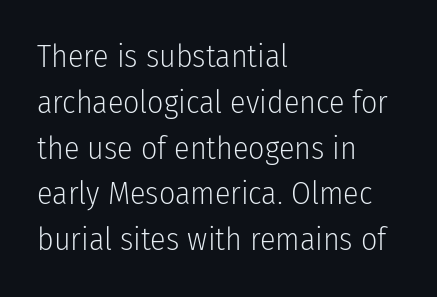
The image shows 32 px light, condensed sans-serif type, upright; set left-aligned, normal line spacing (1.43x), normal letter spacing, not underlined; low stroke contrast and a medium x-height.
